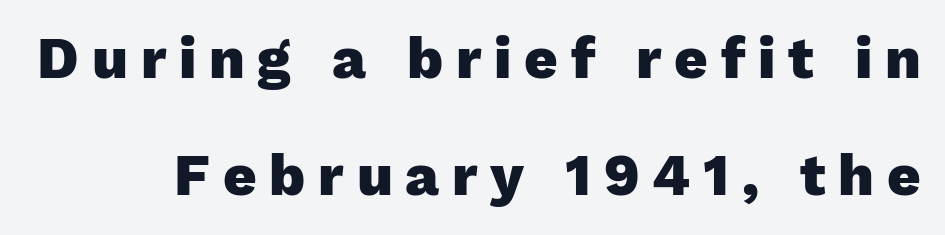
The image shows 58 px heavy sans-serif type, upright; set loose line spacing (2.02x), unusually wide letter spacing (+0.22 em), not underlined; low stroke contrast and a medium x-height.
